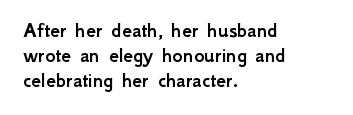
{"italic": "no", "underline": "no", "align": "left", "line_spacing": "tight", "line_spacing_ratio": 1.13, "letter_spacing": "normal", "letter_spacing_em": 0.0, "glyph_px": 22}
